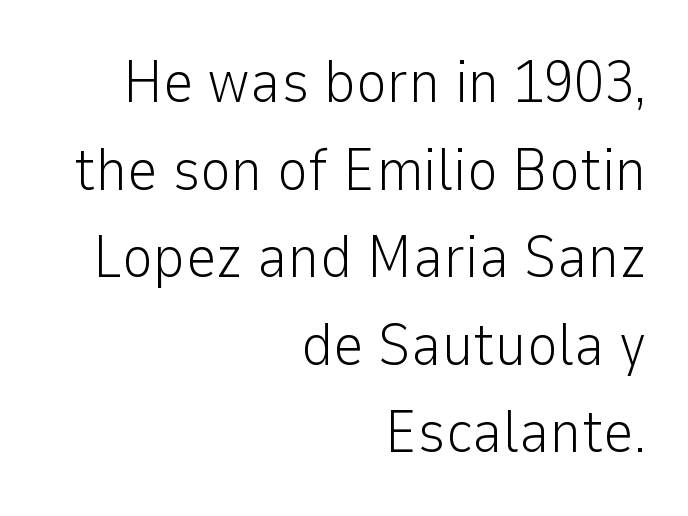
The image shows 60 px light sans-serif type, upright; set right-aligned, normal line spacing (1.46x), normal letter spacing, not underlined; low stroke contrast and a medium x-height.
